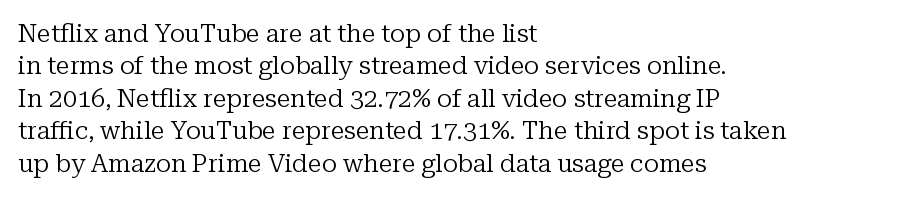
The words here are not underlined. Whoever set this chose a conventional vertical rhythm. Honestly, the letter spacing is just normal — you wouldn't notice it. Tall strokes in this sample are plumb rather than angled. Compared with a centered layout, this one pins lines to the left instead. The weight tops out at a normal text grade.
